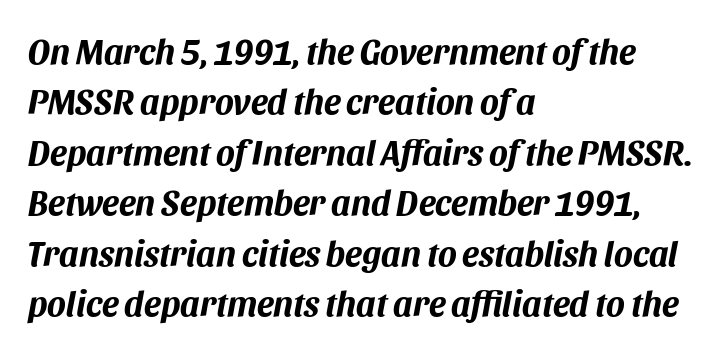
Characters follow at the spacing the type designer built in. A dark, heavy texture on the line: the type is bold. Teacher's note: observe the even left margin — that is flush-left alignment. This is oblique type, the kind used for emphasis or titles. How would I describe the line gaps? Plain and ordinary.
